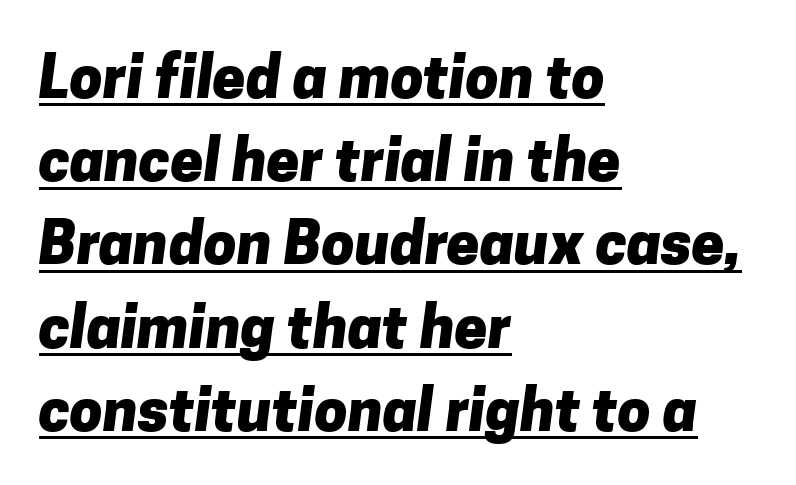
The image shows 59 px heavy sans-serif type; set left-aligned, normal line spacing (1.41x), normal letter spacing, underlined; low stroke contrast and a medium x-height.
